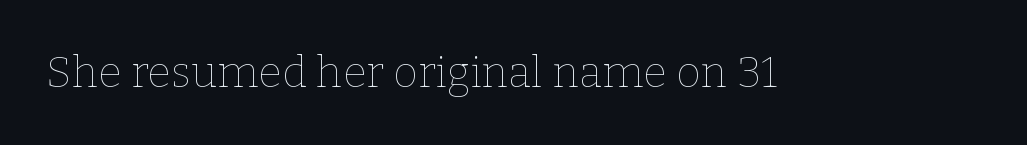
Q: Is the text bold? A: No.
Q: Is the text italic (slanted)? A: No, it is upright.
Q: Is the text underlined? A: No.
Q: Is the spacing between letters normal or unusually wide? A: Normal.
Q: Width (condensed, normal, or wide)? A: Normal.
Q: Stroke contrast? A: Low.
Q: x-height? A: Medium.
Q: Monospaced? A: No.
